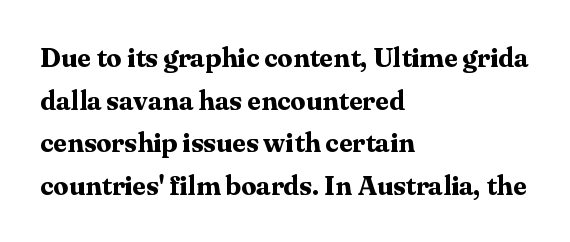
The image shows 27 px bold type, upright; set left-aligned, normal line spacing (1.58x), normal letter spacing, not underlined.
